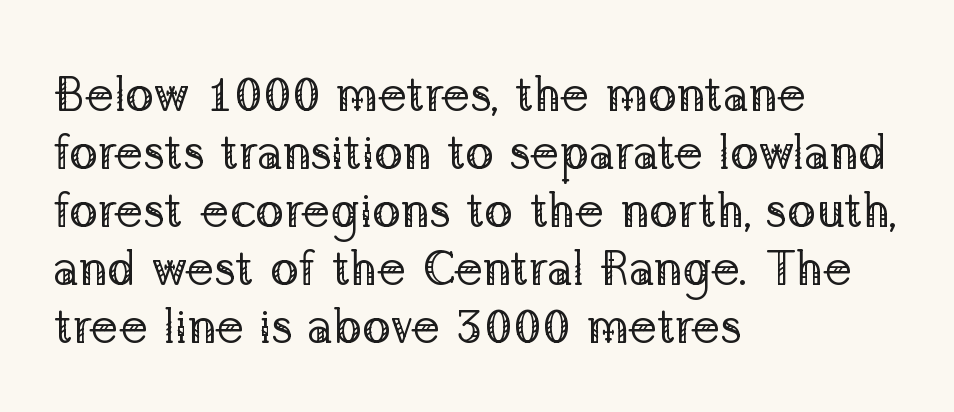
{"serif": "yes", "italic": "no", "bold": "no", "weight": "regular", "width": "normal", "stroke_contrast": "low", "x_height": "medium", "monospaced": "no", "underline": "no", "align": "left", "line_spacing_ratio": 1.21, "letter_spacing": "normal", "letter_spacing_em": 0.0, "glyph_px": 48}
